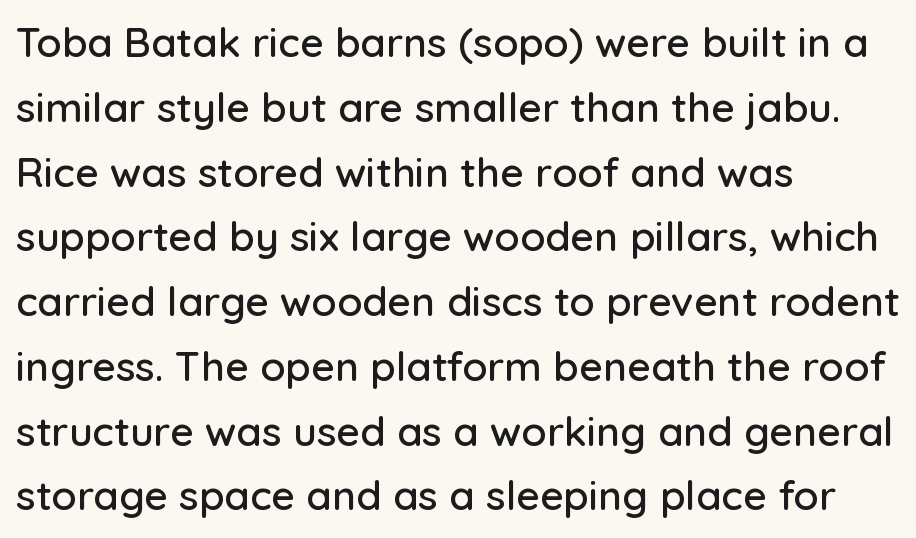
{"serif": "no", "italic": "no", "width": "normal", "stroke_contrast": "low", "x_height": "medium", "monospaced": "no", "underline": "no", "align": "left", "line_spacing": "normal", "line_spacing_ratio": 1.58, "letter_spacing": "normal", "letter_spacing_em": 0.0, "glyph_px": 41}
